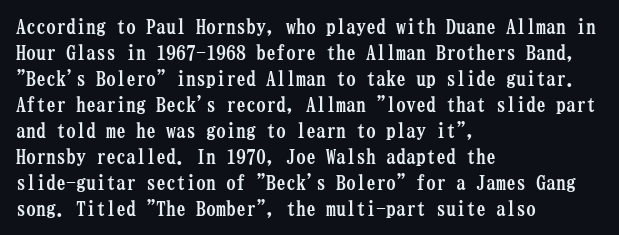
The lettering holds an erect, upright posture throughout. The text block is weighted toward the left margin, trailing off unevenly rightward. The strokes are fattened all the way to bold. Bare-footed words on every line.
